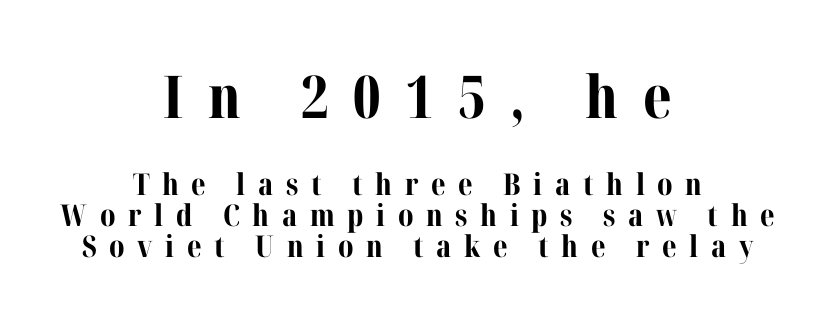
{"serif": "yes", "italic": "no", "bold": "yes", "weight": "bold", "width": "normal", "stroke_contrast": "medium", "x_height": "medium", "monospaced": "no", "underline": "no", "align": "center", "line_spacing": "tight", "line_spacing_ratio": 1.03, "letter_spacing": "wide", "letter_spacing_em": 0.42, "larger_block": "first", "size_ratio": 1.97, "glyph_px": 59}
